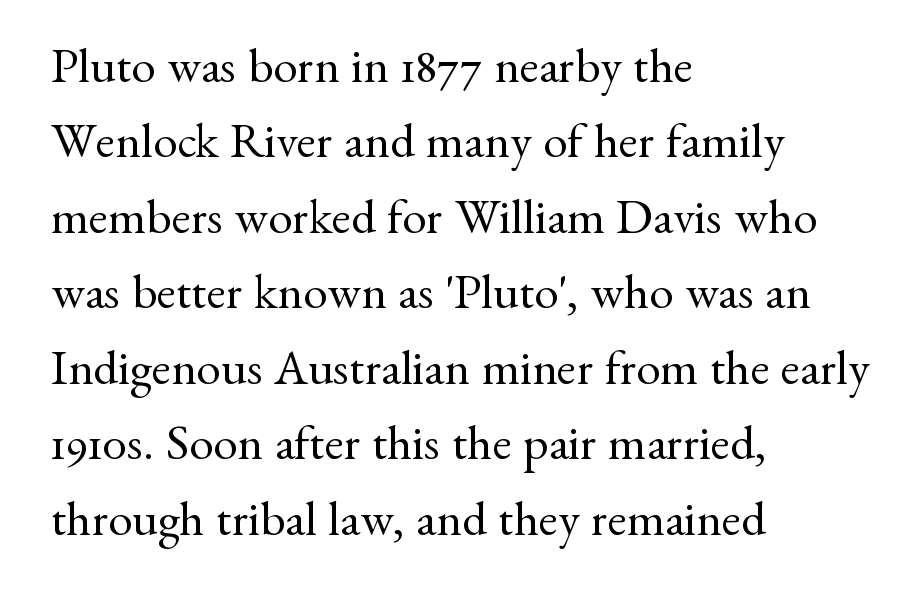
Q: Is the text bold? A: No.
Q: Is the text italic (slanted)? A: No, it is upright.
Q: Is the typeface a serif or a sans-serif typeface? A: Serif.
Q: Is the text underlined? A: No.
Q: How is the paragraph aligned? A: Left-aligned.
Q: Is the spacing between letters normal or unusually wide? A: Normal.
Q: Is the spacing between lines tight, normal or loose? A: Normal.
Q: Width (condensed, normal, or wide)? A: Normal.
Q: Stroke contrast? A: Medium.
Q: x-height? A: Small.
Q: Monospaced? A: No.
